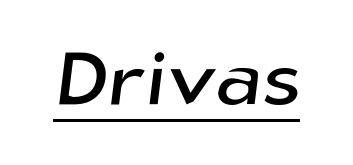
Unlike a traditional serif, this face leaves its strokes unadorned. The letters advance in unequal steps, a hallmark of proportional type. These lines keep a tight, regular rhythm from letter to letter. Underlining? Definitely there.
